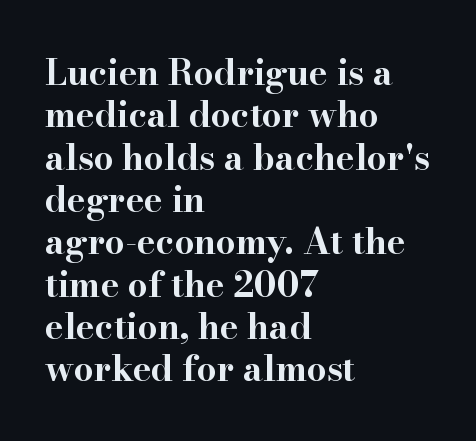
The image shows 35 px bold, wide serif type, upright; set left-aligned, line spacing 1.21x, normal letter spacing, not underlined; high stroke contrast and a small x-height.
